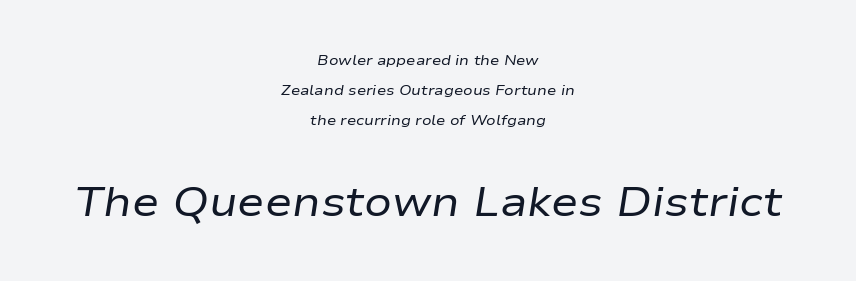
Q: Is the text bold? A: No.
Q: Is the text italic (slanted)? A: Yes, it leans right by about 9 degrees.
Q: Is the text underlined? A: No.
Q: How is the paragraph aligned? A: Centered.
Q: Is the spacing between letters normal or unusually wide? A: Normal.
Q: Is the spacing between lines tight, normal or loose? A: Loose.
Q: Which block of text is set in a larger size, the first (top) or the second (bottom)? A: The second (bottom) one.
Q: Width (condensed, normal, or wide)? A: Wide.
Q: Stroke contrast? A: Low.
Q: x-height? A: Medium.
Q: Monospaced? A: No.
